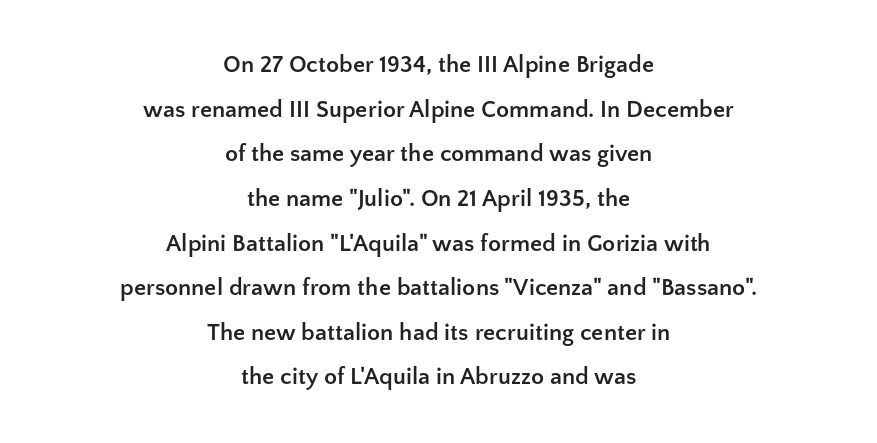
{"italic": "no", "bold": "yes", "underline": "no", "align": "center", "line_spacing_ratio": 1.86, "letter_spacing": "normal", "letter_spacing_em": 0.0, "glyph_px": 24}
